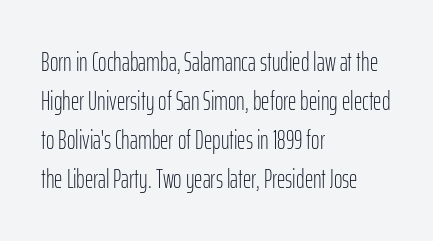
{"italic": "no", "bold": "no", "underline": "no", "align": "left", "line_spacing": "normal", "line_spacing_ratio": 1.5, "letter_spacing": "normal", "letter_spacing_em": 0.0, "glyph_px": 26}
